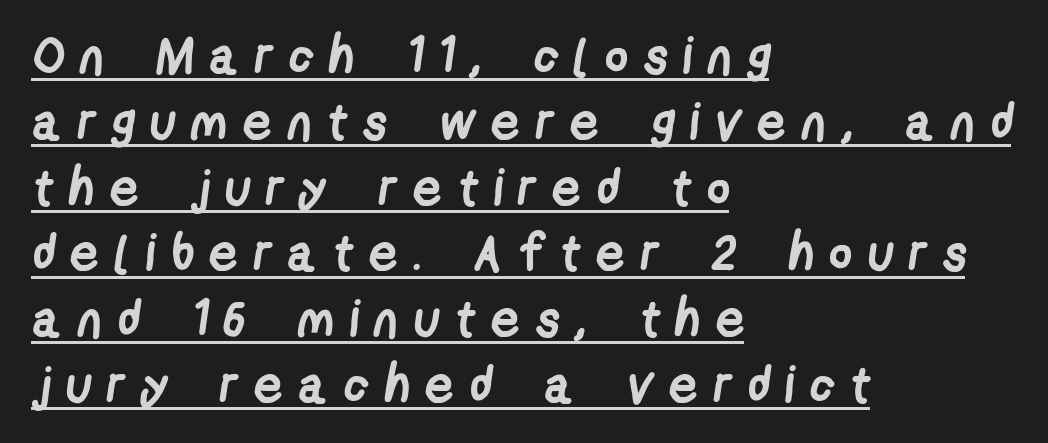
{"serif": "no", "bold": "yes", "weight": "semibold", "width": "condensed", "stroke_contrast": "low", "x_height": "medium", "monospaced": "no", "underline": "yes", "align": "left", "line_spacing": "normal", "line_spacing_ratio": 1.29, "letter_spacing": "wide", "letter_spacing_em": 0.3, "glyph_px": 51}
